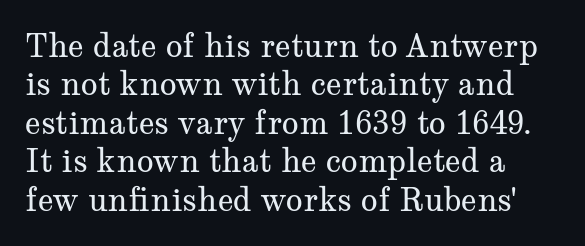
Q: Is the text bold? A: No.
Q: Is the text italic (slanted)? A: No, it is upright.
Q: Is the typeface a serif or a sans-serif typeface? A: Serif.
Q: Is the text underlined? A: No.
Q: How is the paragraph aligned? A: Left-aligned.
Q: Is the spacing between letters normal or unusually wide? A: Normal.
Q: Width (condensed, normal, or wide)? A: Wide.
Q: Stroke contrast? A: Medium.
Q: x-height? A: Medium.
Q: Monospaced? A: No.
